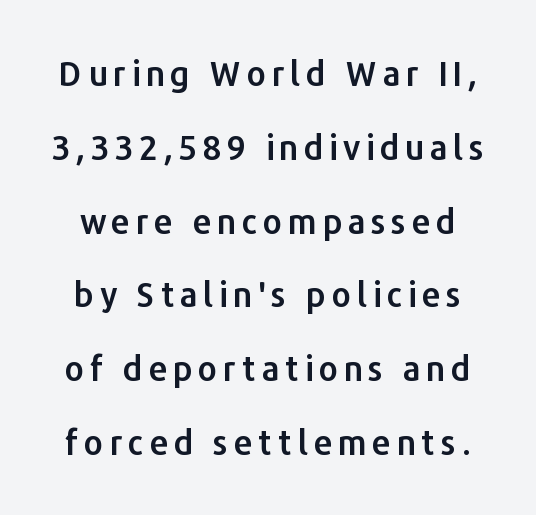
{"serif": "no", "italic": "no", "width": "normal", "stroke_contrast": "low", "x_height": "medium", "monospaced": "no", "underline": "no", "line_spacing": "loose", "line_spacing_ratio": 2.17, "glyph_px": 34}
